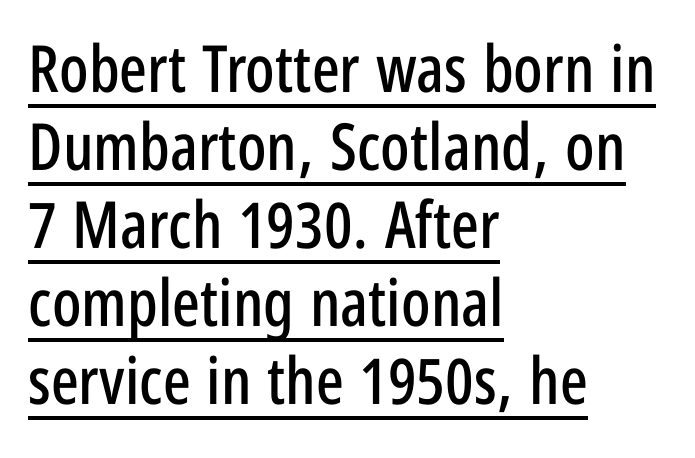
The image shows 65 px condensed sans-serif type, upright; set left-aligned, line spacing 1.2x, normal letter spacing, underlined; low stroke contrast and a large x-height.
